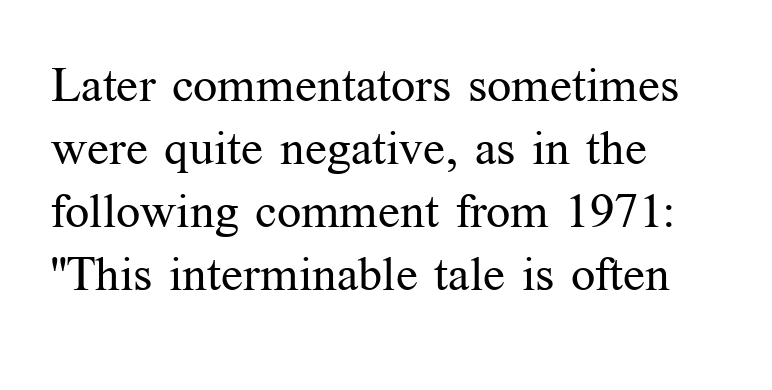
Q: Is the text bold? A: No.
Q: Is the text italic (slanted)? A: No, it is upright.
Q: Is the typeface a serif or a sans-serif typeface? A: Serif.
Q: Is the text underlined? A: No.
Q: How is the paragraph aligned? A: Left-aligned.
Q: Is the spacing between letters normal or unusually wide? A: Normal.
Q: Is the spacing between lines tight, normal or loose? A: Normal.
Q: Width (condensed, normal, or wide)? A: Normal.
Q: Stroke contrast? A: Medium.
Q: x-height? A: Medium.
Q: Monospaced? A: No.
